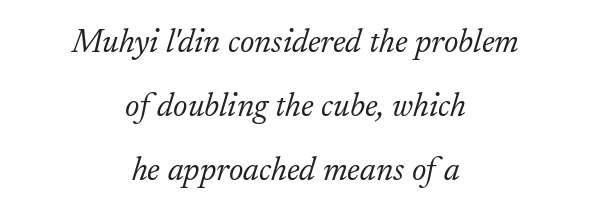
The weight tops out at a normal text grade. In terms of leading, this rendering errs on the spacious side. Classification — serif. Compared with ordinary roman type, these characters are visibly tilted. Rule under the text: the space is simply empty. The type is set solid horizontally, with unmodified tracking.
